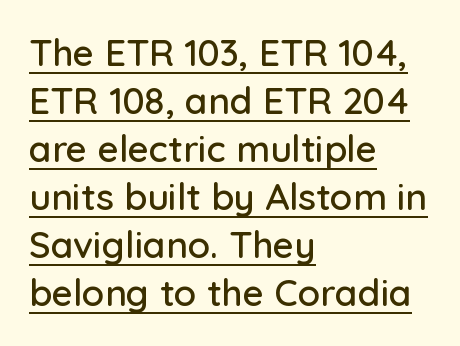
Q: Is the text italic (slanted)? A: No, it is upright.
Q: Is the typeface a serif or a sans-serif typeface? A: Sans-serif.
Q: Is the text underlined? A: Yes.
Q: How is the paragraph aligned? A: Left-aligned.
Q: Is the spacing between letters normal or unusually wide? A: Normal.
Q: Is the spacing between lines tight, normal or loose? A: Normal.
Q: Width (condensed, normal, or wide)? A: Normal.
Q: Stroke contrast? A: Low.
Q: x-height? A: Medium.
Q: Monospaced? A: No.
